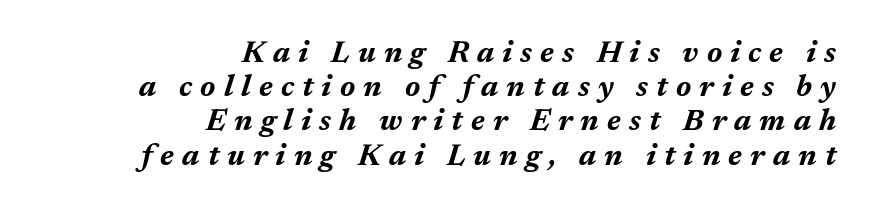
The image shows 30 px bold type, italic (leaning right); set right-aligned, tight line spacing (1.14x), unusually wide letter spacing (+0.27 em), not underlined; medium stroke contrast and a medium x-height.
